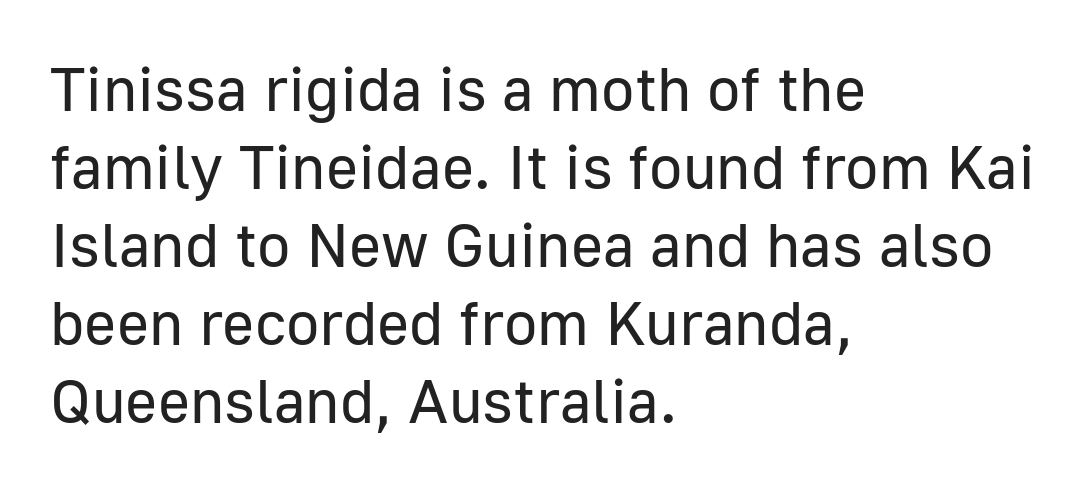
{"serif": "no", "italic": "no", "bold": "no", "weight": "regular", "width": "normal", "stroke_contrast": "low", "x_height": "medium", "monospaced": "no", "underline": "no", "align": "left", "line_spacing": "normal", "line_spacing_ratio": 1.26, "letter_spacing": "normal", "letter_spacing_em": 0.0, "glyph_px": 62}
